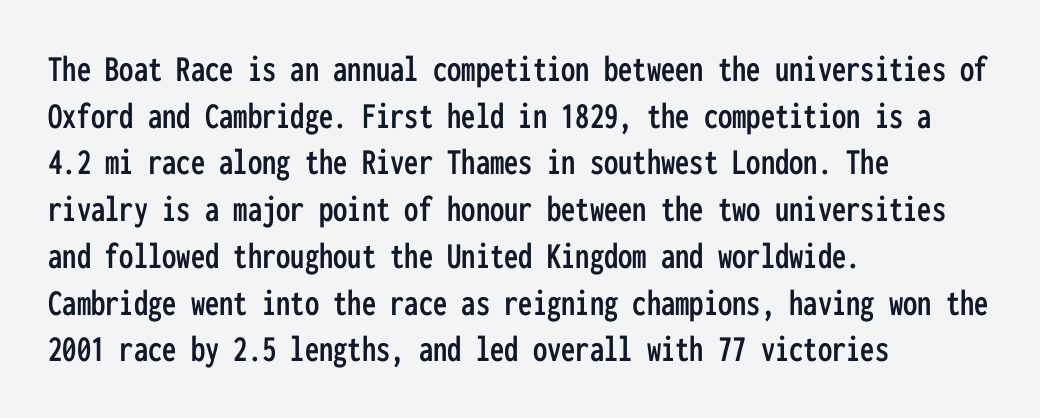
A student would call this left alignment; a typographer would say flush left, rag right. Characters remain perfectly vertical along every line. A typesetter would call this monospace, since all characters share one set width. Descenders hang freely into open space. The face used here is rendered with its standard letterfit.
